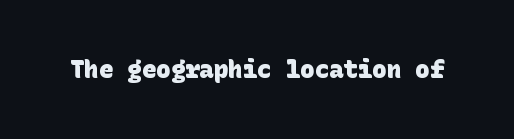
Standard letterfit; no display-style spreading of the glyphs. What weight is shown? A full bold with thick strokes. Has an underline been added? It has not.
